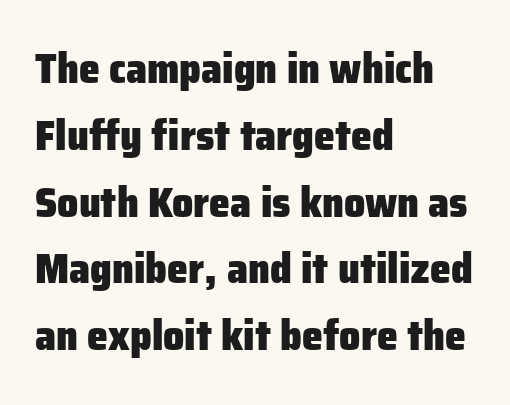
{"serif": "no", "italic": "no", "bold": "yes", "weight": "heavy", "width": "normal", "stroke_contrast": "low", "x_height": "medium", "monospaced": "no", "underline": "no", "align": "left", "line_spacing": "normal", "line_spacing_ratio": 1.59, "letter_spacing": "normal", "letter_spacing_em": 0.0, "glyph_px": 42}
